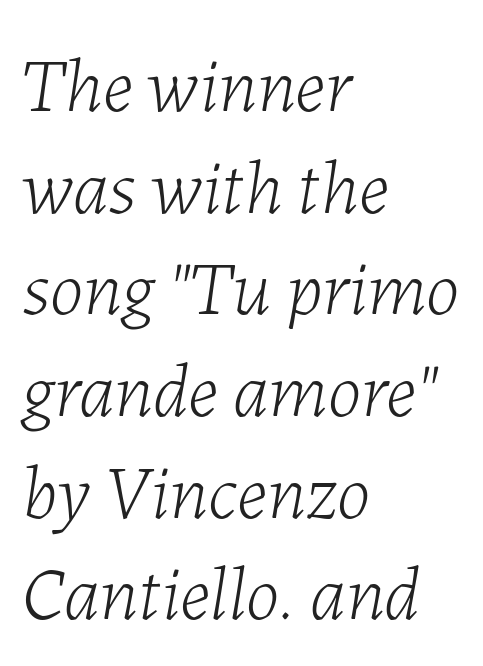
Caption: standard tracking, unaltered. This sample has the flowing, uneven cadence of proportional lettering. The setting favours the left margin, as ordinary paragraphs usually do. The glyphs look as if they've been sheared to an angle. No extra ink here — the face is not bold. Notice how descenders clear the ascenders below comfortably — that's standard leading.
